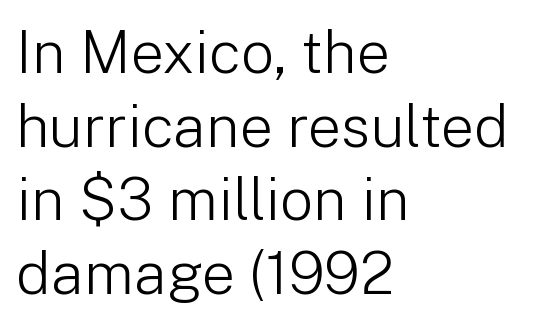
Nope, not italic — everything's standing straight. The tracking reads as untouched default to a designer's eye. A typesetter would call this leading conventional body-copy spacing. Are there feet on the stems? There aren't — it's a sans. The face used here is proportionally spaced, like ordinary book or web type. Heaviness? Minimal to ordinary, like unemphasized prose.
